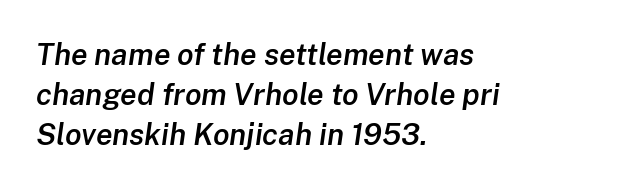
Quick note: interline space is typical. A somewhat darkened texture: the type is semibold rather than bold. A student would call this left alignment; a typographer would say flush left, rag right. Check the space under the baseline: it is left empty. An italicized treatment has been applied to the whole sample. You could call the tracking neutral — neither tight nor loose.
